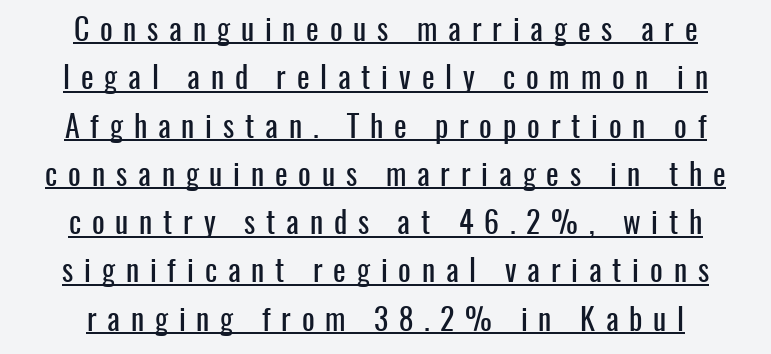
{"serif": "no", "italic": "no", "width": "condensed", "stroke_contrast": "low", "x_height": "medium", "monospaced": "no", "underline": "yes", "align": "center", "line_spacing": "normal", "line_spacing_ratio": 1.61, "letter_spacing": "wide", "letter_spacing_em": 0.36, "glyph_px": 30}
